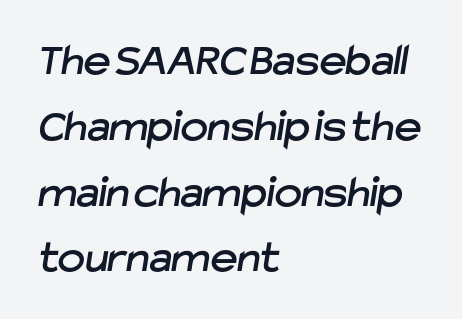
The image shows 46 px sans-serif type; set left-aligned, normal line spacing (1.43x), normal letter spacing, not underlined; low stroke contrast and a medium x-height.
